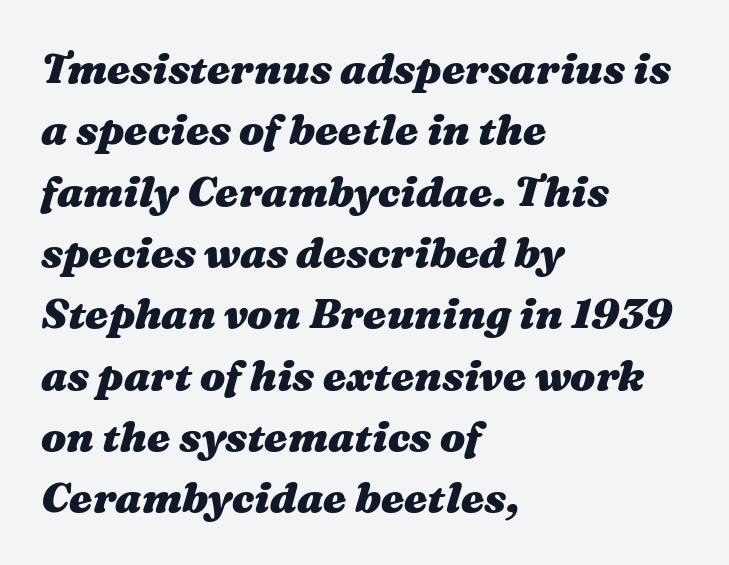
{"italic": "yes", "lean": "right", "slant_degrees": 16, "bold": "yes", "weight": "heavy", "width": "wide", "stroke_contrast": "medium", "x_height": "medium", "monospaced": "no", "underline": "no", "align": "left", "line_spacing": "normal", "line_spacing_ratio": 1.46, "letter_spacing": "normal", "letter_spacing_em": 0.0, "glyph_px": 42}
